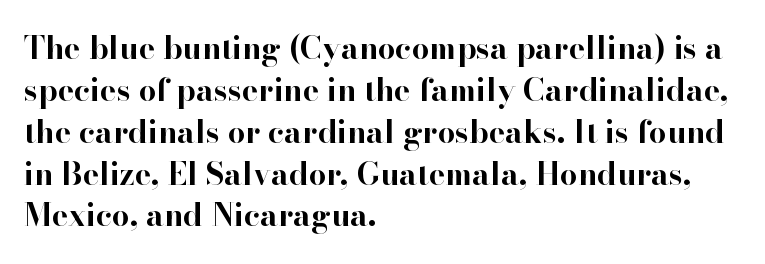
The image shows 31 px bold serif type, upright; set left-aligned, normal line spacing (1.35x), normal letter spacing, not underlined; high stroke contrast and a small x-height.
